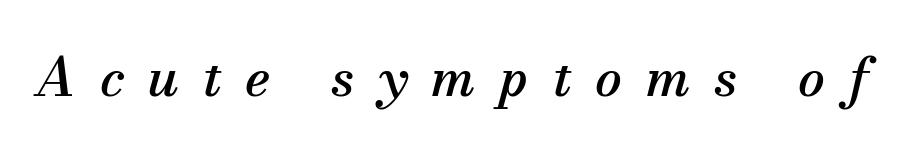
The image shows 53 px serif type, italic (leaning right); set unusually wide letter spacing (+0.45 em), not underlined; medium stroke contrast and a small x-height.
